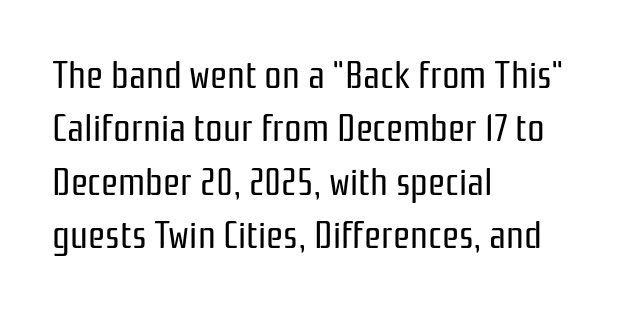
The image shows 39 px regular-weight, condensed sans-serif type, upright; set left-aligned, normal line spacing (1.37x), normal letter spacing, not underlined; low stroke contrast and a medium x-height.
